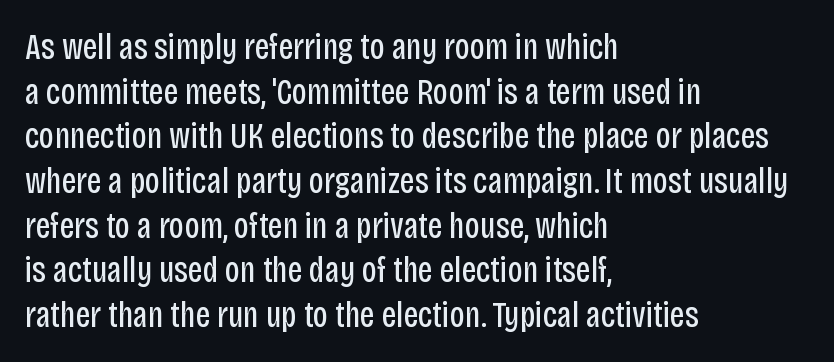
The image shows 36 px regular-weight, condensed sans-serif type, upright; set left-aligned, line spacing 1.24x, normal letter spacing, not underlined; low stroke contrast and a large x-height.
